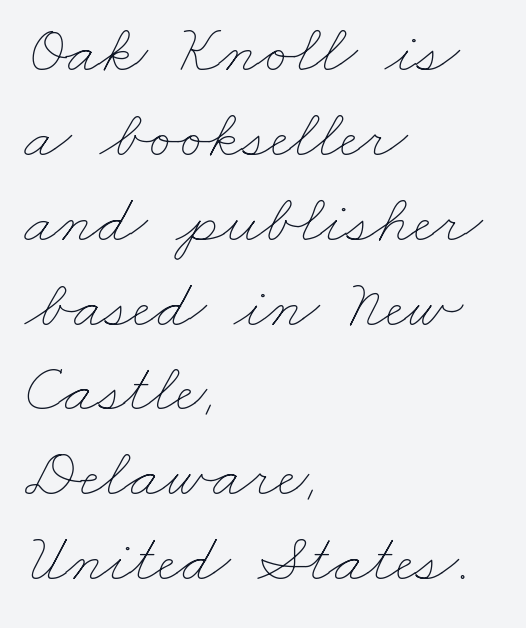
{"bold": "no", "weight": "thin", "width": "wide", "stroke_contrast": "low", "x_height": "small", "monospaced": "no", "underline": "no", "align": "left", "line_spacing_ratio": 1.23, "letter_spacing": "normal", "letter_spacing_em": 0.0, "glyph_px": 69}
